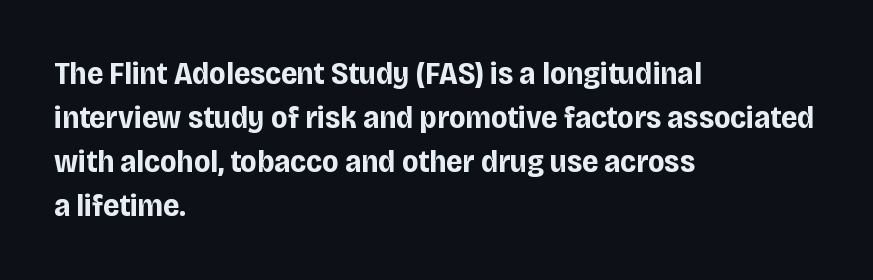
{"serif": "no", "italic": "no", "bold": "yes", "weight": "bold", "width": "condensed", "stroke_contrast": "low", "x_height": "large", "monospaced": "no", "underline": "no", "align": "left", "line_spacing": "normal", "line_spacing_ratio": 1.38, "letter_spacing": "normal", "letter_spacing_em": 0.0, "glyph_px": 32}
